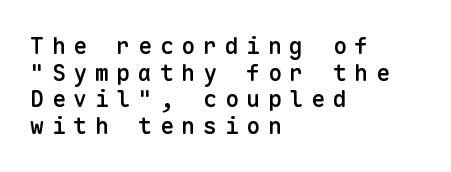
The passage shown is not underscored anywhere. This sample is left-justified, so line endings fall wherever the words run out. These lines carry some extra weight — a demibold, not a full bold. You can tell it's not italic because the verticals are truly vertical. Caption: expanded tracking, letters set apart.
